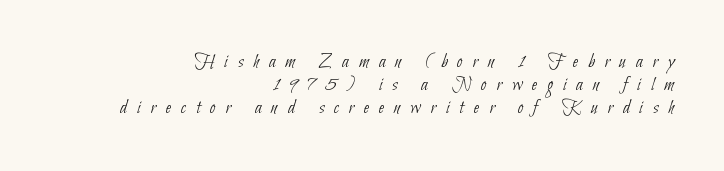
The image shows 20 px text type; set right-aligned, tight line spacing (1.14x), unusually wide letter spacing (+0.5 em), not underlined.
